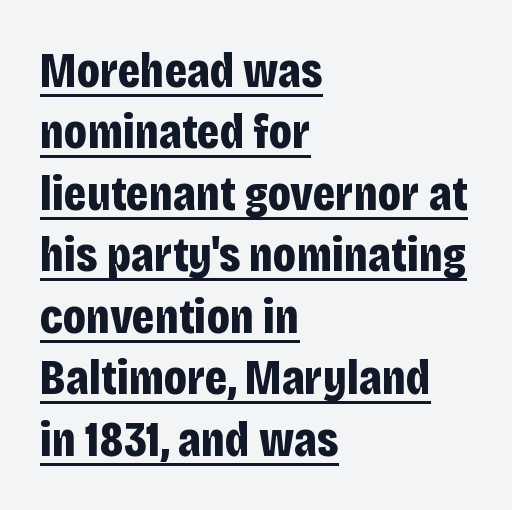
Q: Is the text bold? A: Yes.
Q: Is the text italic (slanted)? A: No, it is upright.
Q: Is the typeface a serif or a sans-serif typeface? A: Sans-serif.
Q: Is the text underlined? A: Yes.
Q: How is the paragraph aligned? A: Left-aligned.
Q: Is the spacing between letters normal or unusually wide? A: Normal.
Q: Width (condensed, normal, or wide)? A: Condensed.
Q: Stroke contrast? A: Low.
Q: x-height? A: Large.
Q: Monospaced? A: No.
